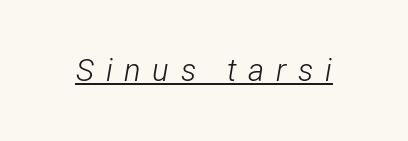
The image shows 31 px light, condensed type, italic (leaning right); set unusually wide letter spacing (+0.38 em), underlined; low stroke contrast and a medium x-height.
